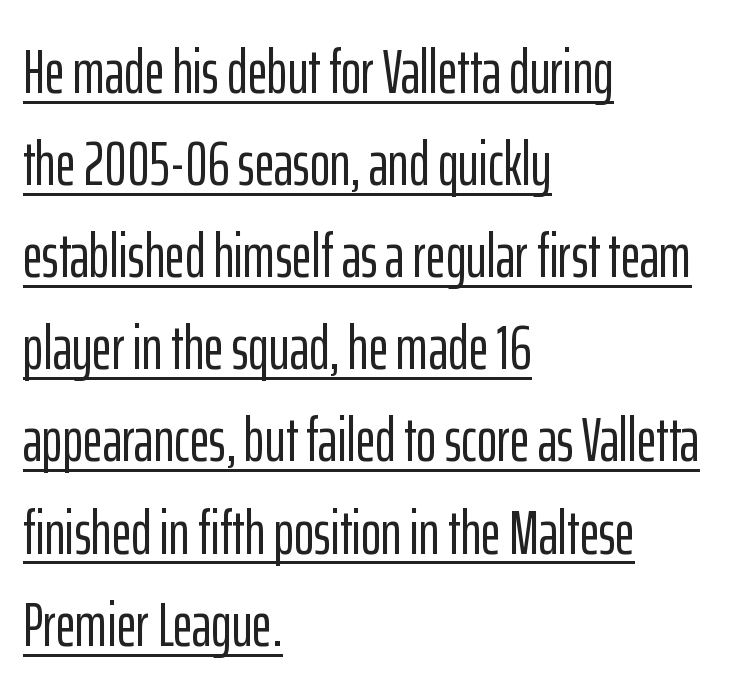
Q: Is the text italic (slanted)? A: No, it is upright.
Q: Is the typeface a serif or a sans-serif typeface? A: Sans-serif.
Q: Is the text underlined? A: Yes.
Q: How is the paragraph aligned? A: Left-aligned.
Q: Is the spacing between letters normal or unusually wide? A: Normal.
Q: Is the spacing between lines tight, normal or loose? A: Normal.
Q: Width (condensed, normal, or wide)? A: Condensed.
Q: Stroke contrast? A: Low.
Q: x-height? A: Medium.
Q: Monospaced? A: No.
